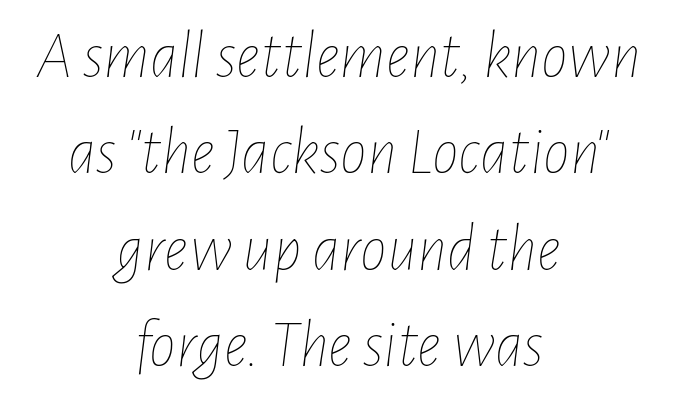
{"italic": "yes", "lean": "right", "slant_degrees": 7, "bold": "no", "weight": "thin", "width": "condensed", "stroke_contrast": "low", "x_height": "medium", "monospaced": "no", "underline": "no", "align": "center", "line_spacing": "normal", "line_spacing_ratio": 1.44, "letter_spacing": "normal", "letter_spacing_em": 0.0, "glyph_px": 67}
